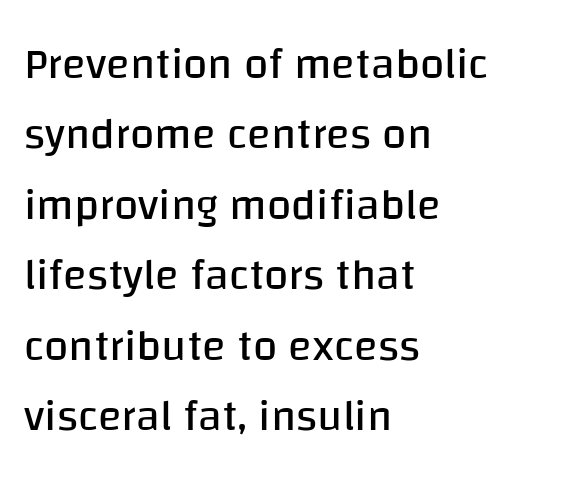
Q: Is the text bold? A: No.
Q: Is the text italic (slanted)? A: No, it is upright.
Q: Is the typeface a serif or a sans-serif typeface? A: Sans-serif.
Q: Is the text underlined? A: No.
Q: How is the paragraph aligned? A: Left-aligned.
Q: Is the spacing between letters normal or unusually wide? A: Normal.
Q: Is the spacing between lines tight, normal or loose? A: Normal.
Q: Width (condensed, normal, or wide)? A: Normal.
Q: Stroke contrast? A: Low.
Q: x-height? A: Large.
Q: Monospaced? A: No.
